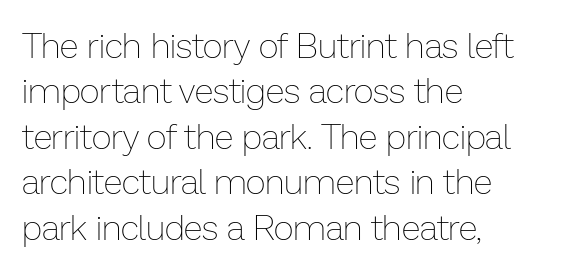
The image shows 35 px thin type, upright; set left-aligned, normal line spacing (1.3x), normal letter spacing, not underlined; low stroke contrast and a medium x-height.
